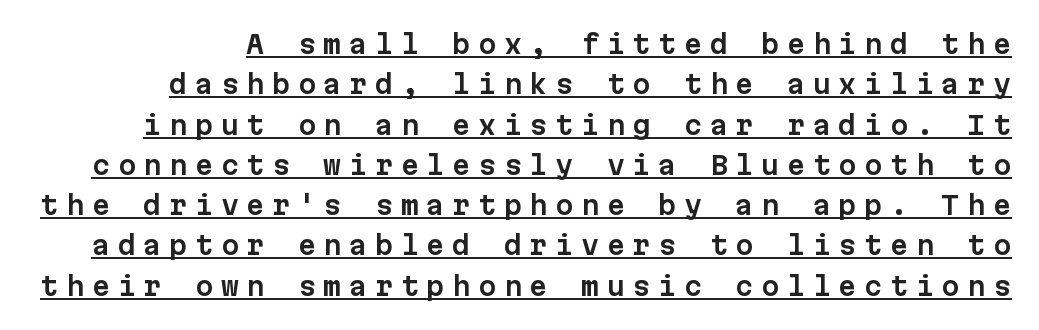
The image shows 26 px text type, upright; set normal line spacing (1.55x), unusually wide letter spacing (+0.29 em), underlined.
